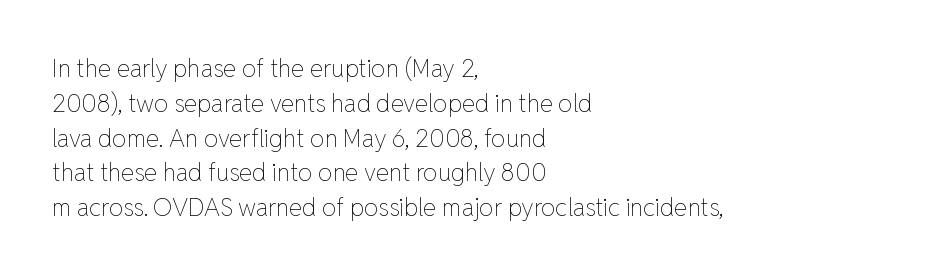
Summary of weight: not heavy and not bold. The passage shown stacks its lines at a standard gap. Upright lettering throughout. Tracking value appears to be zero — textbook default spacing.
